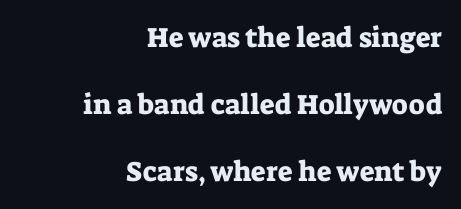
{"serif": "yes", "italic": "no", "width": "normal", "stroke_contrast": "low", "x_height": "medium", "monospaced": "no", "underline": "no", "align": "right", "line_spacing": "loose", "line_spacing_ratio": 2.39, "letter_spacing": "normal", "letter_spacing_em": 0.0, "glyph_px": 28}
